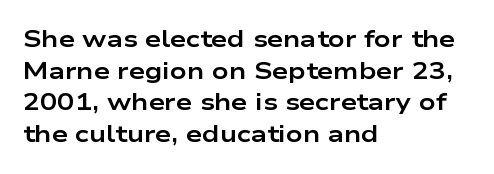
{"italic": "no", "bold": "yes", "underline": "no", "align": "left", "line_spacing": "normal", "line_spacing_ratio": 1.37, "letter_spacing": "normal", "letter_spacing_em": 0.0, "glyph_px": 23}
